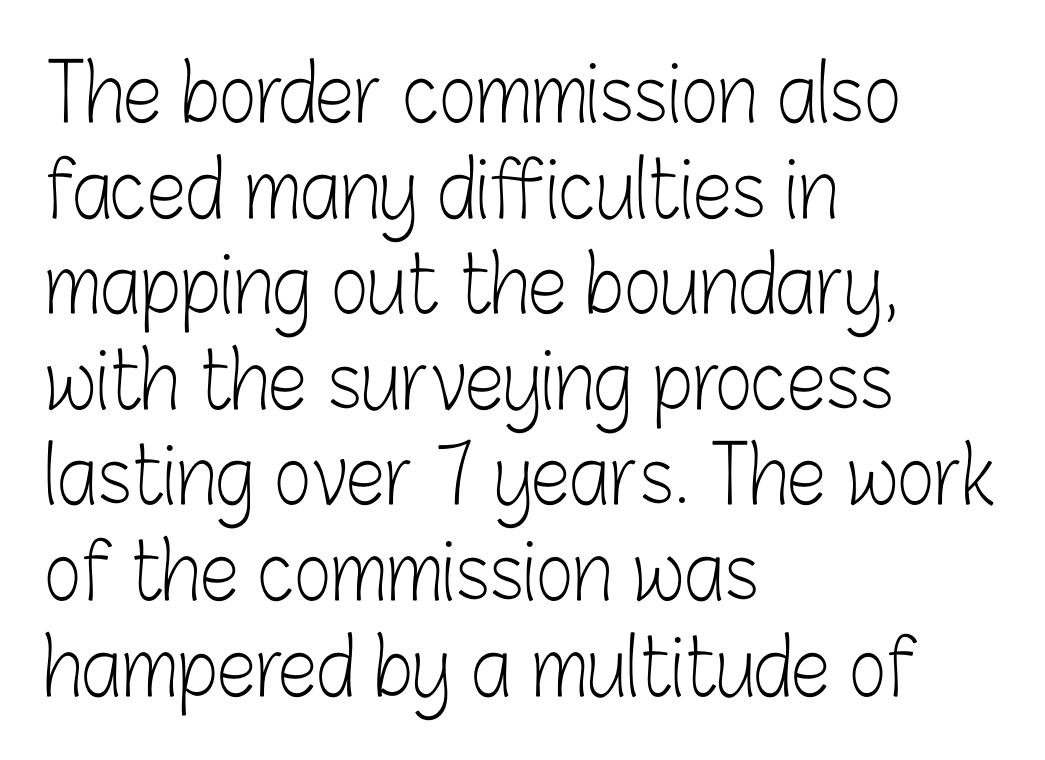
Q: Is the text bold? A: No.
Q: Is the text italic (slanted)? A: No, it is upright.
Q: Is the typeface a serif or a sans-serif typeface? A: Sans-serif.
Q: Is the text underlined? A: No.
Q: How is the paragraph aligned? A: Left-aligned.
Q: Is the spacing between letters normal or unusually wide? A: Normal.
Q: Width (condensed, normal, or wide)? A: Condensed.
Q: Stroke contrast? A: Low.
Q: x-height? A: Medium.
Q: Monospaced? A: No.
